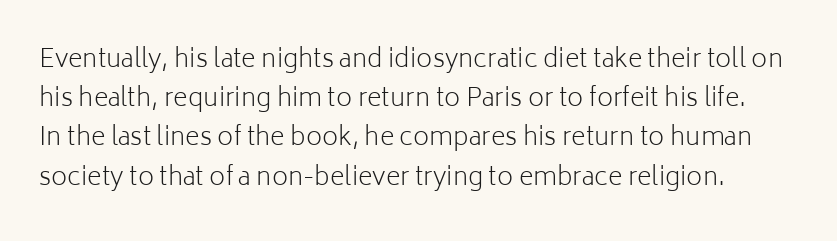
The image shows 25 px text type, upright; set normal line spacing (1.57x), normal letter spacing, not underlined.
